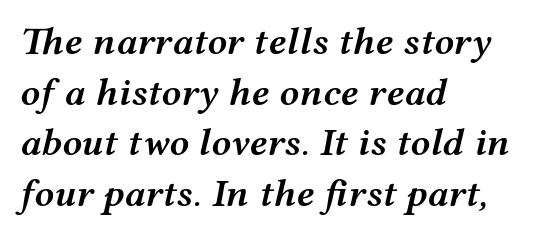
Q: Is the text bold? A: Semi-bold.
Q: Is the text italic (slanted)? A: Yes, it leans right by about 12 degrees.
Q: Is the text underlined? A: No.
Q: How is the paragraph aligned? A: Left-aligned.
Q: Is the spacing between letters normal or unusually wide? A: Normal.
Q: Is the spacing between lines tight, normal or loose? A: Normal.
Q: Width (condensed, normal, or wide)? A: Wide.
Q: Stroke contrast? A: Medium.
Q: x-height? A: Medium.
Q: Monospaced? A: No.
